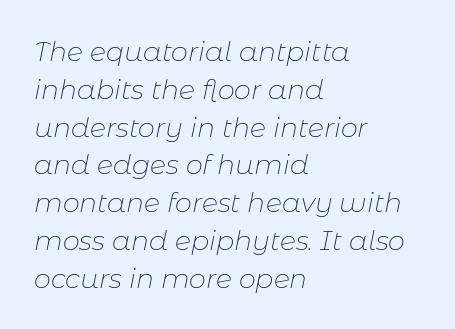
{"italic": "yes", "lean": "right", "slant_degrees": 11, "bold": "no", "underline": "no", "align": "left", "line_spacing": "normal", "line_spacing_ratio": 1.4, "letter_spacing": "normal", "letter_spacing_em": 0.0, "glyph_px": 27}
